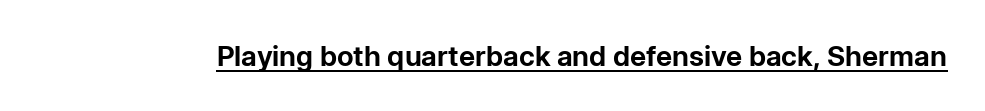
Q: Is the text bold? A: Yes.
Q: Is the text italic (slanted)? A: No, it is upright.
Q: Is the typeface a serif or a sans-serif typeface? A: Sans-serif.
Q: Is the text underlined? A: Yes.
Q: Is the spacing between letters normal or unusually wide? A: Normal.
Q: Width (condensed, normal, or wide)? A: Normal.
Q: Stroke contrast? A: Low.
Q: x-height? A: Medium.
Q: Monospaced? A: No.
